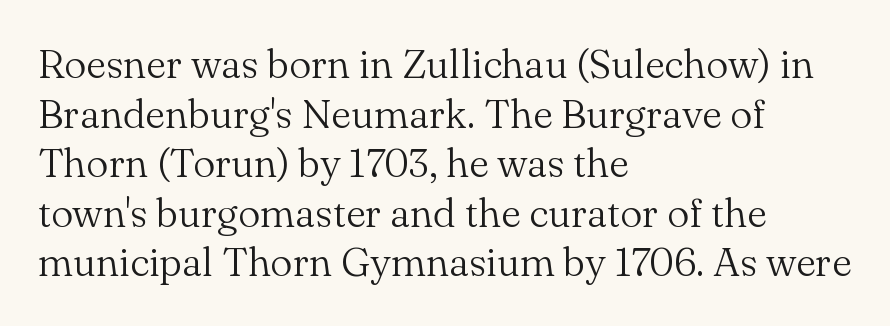
{"serif": "yes", "italic": "no", "bold": "no", "weight": "light", "width": "normal", "stroke_contrast": "medium", "x_height": "small", "monospaced": "no", "underline": "no", "align": "left", "line_spacing_ratio": 1.24, "letter_spacing": "normal", "letter_spacing_em": 0.0, "glyph_px": 40}
